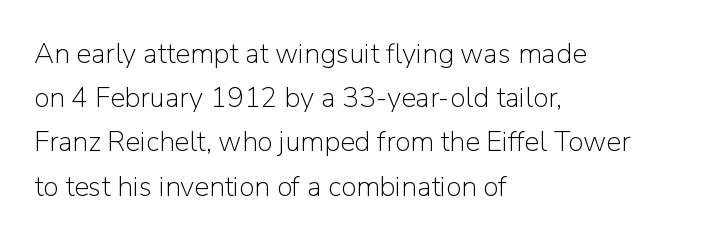
The image shows 28 px light sans-serif type, upright; set left-aligned, normal line spacing (1.58x), normal letter spacing, not underlined; low stroke contrast and a medium x-height.
